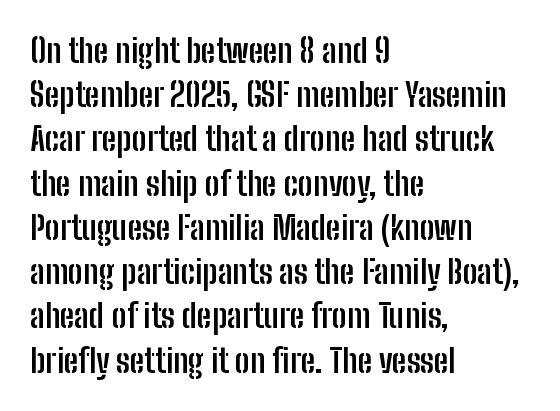
{"serif": "no", "italic": "no", "bold": "yes", "weight": "semibold", "width": "condensed", "stroke_contrast": "low", "x_height": "medium", "monospaced": "no", "underline": "no", "align": "left", "line_spacing": "normal", "line_spacing_ratio": 1.34, "letter_spacing": "normal", "letter_spacing_em": 0.0, "glyph_px": 33}
